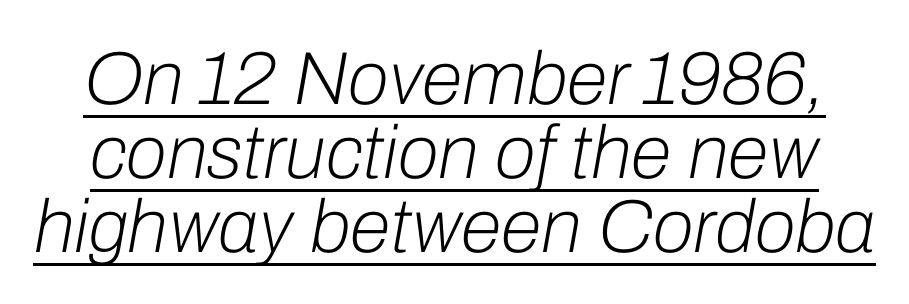
The image shows 75 px light type, italic (leaning right); set tight line spacing (0.99x), normal letter spacing, underlined; low stroke contrast and a medium x-height.
